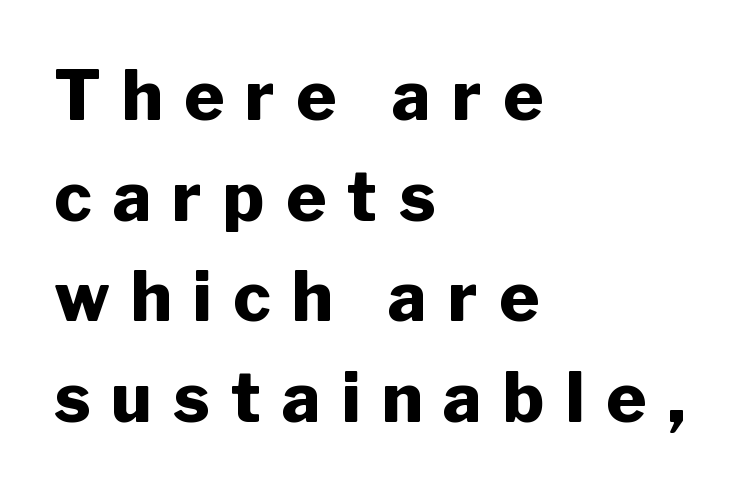
Caption: multi-line text, flush left, ragged right. You could not count columns in this text — the font is proportionally spaced. Words appear elongated and porous because spacing is wide. To sum up the face: it is a sans, with no serifs. Every character sits straight up, as roman type does. Look at the stroke-to-counter ratio: heavy, a bold.
